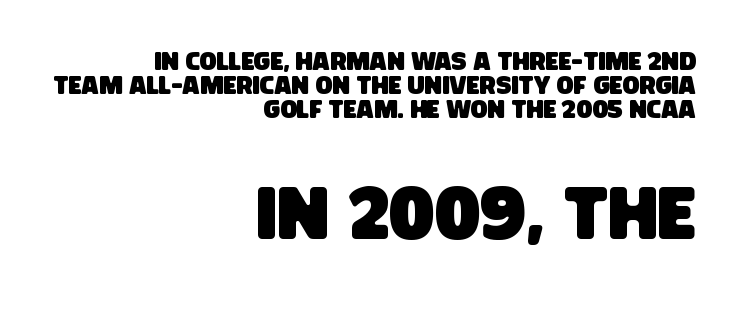
The image shows 74 px condensed sans-serif type; set right-aligned, tight line spacing (0.97x), normal letter spacing, not underlined; the second (bottom) block is 2.96x larger; low stroke contrast and a large x-height.
